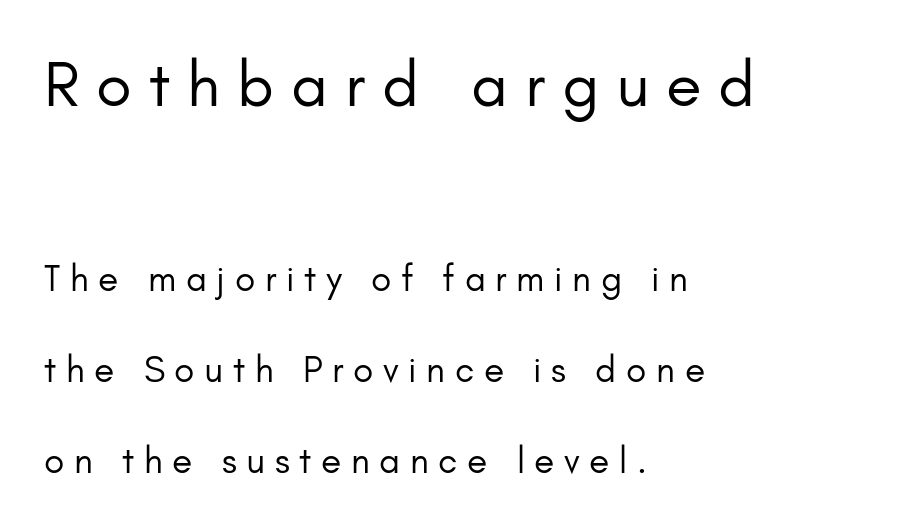
Q: Is the text bold? A: No.
Q: Is the text italic (slanted)? A: No, it is upright.
Q: Is the typeface a serif or a sans-serif typeface? A: Sans-serif.
Q: Is the text underlined? A: No.
Q: How is the paragraph aligned? A: Left-aligned.
Q: Is the spacing between letters normal or unusually wide? A: Unusually wide.
Q: Is the spacing between lines tight, normal or loose? A: Loose.
Q: Which block of text is set in a larger size, the first (top) or the second (bottom)? A: The first (top) one.
Q: Width (condensed, normal, or wide)? A: Normal.
Q: Stroke contrast? A: Low.
Q: x-height? A: Small.
Q: Monospaced? A: No.
